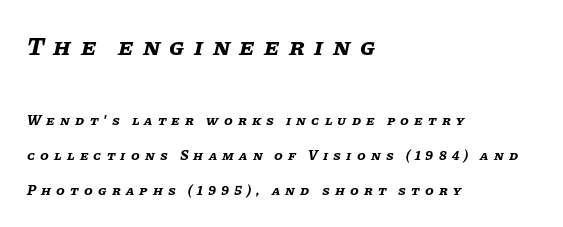
Anything drawn beneath the words? Only blank space. Its strokes are broad and dark, the hallmark of bold type. Here the first block reads like a headline and the second like body copy. Someone cranked the tracking dial way up on this one. Observe the lean: these are italic letterforms.
